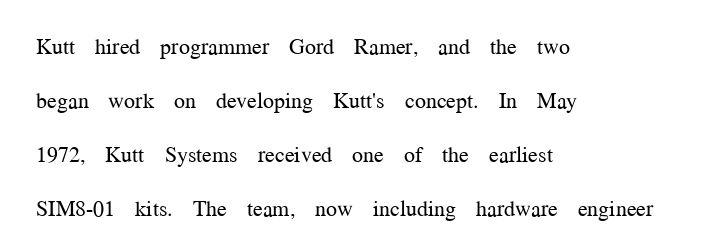
Q: Is the text bold? A: No.
Q: Is the text italic (slanted)? A: No, it is upright.
Q: Is the text underlined? A: No.
Q: How is the paragraph aligned? A: Left-aligned.
Q: Is the spacing between letters normal or unusually wide? A: Normal.
Q: Is the spacing between lines tight, normal or loose? A: Loose.
